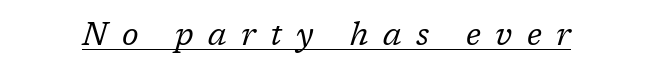
Q: Is the text bold? A: No.
Q: Is the text italic (slanted)? A: Yes, it leans right by about 17 degrees.
Q: Is the typeface a serif or a sans-serif typeface? A: Serif.
Q: Is the text underlined? A: Yes.
Q: Is the spacing between letters normal or unusually wide? A: Unusually wide.
Q: Width (condensed, normal, or wide)? A: Normal.
Q: Stroke contrast? A: Low.
Q: x-height? A: Medium.
Q: Monospaced? A: No.
